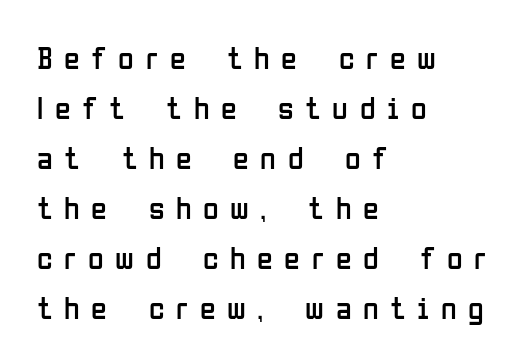
Q: Is the text bold? A: No.
Q: Is the text italic (slanted)? A: No, it is upright.
Q: Is the typeface a serif or a sans-serif typeface? A: Sans-serif.
Q: Is the text underlined? A: No.
Q: How is the paragraph aligned? A: Left-aligned.
Q: Is the spacing between letters normal or unusually wide? A: Unusually wide.
Q: Is the spacing between lines tight, normal or loose? A: Normal.
Q: Width (condensed, normal, or wide)? A: Condensed.
Q: Stroke contrast? A: Low.
Q: x-height? A: Medium.
Q: Monospaced? A: No.
